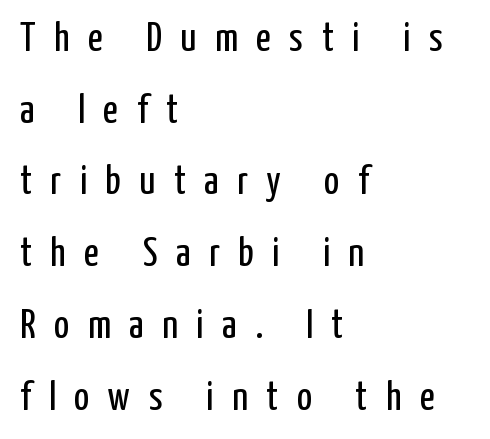
{"serif": "no", "italic": "no", "bold": "no", "weight": "regular", "width": "condensed", "stroke_contrast": "low", "x_height": "medium", "monospaced": "no", "underline": "no", "align": "left", "line_spacing_ratio": 1.75, "letter_spacing": "wide", "letter_spacing_em": 0.45, "glyph_px": 41}
